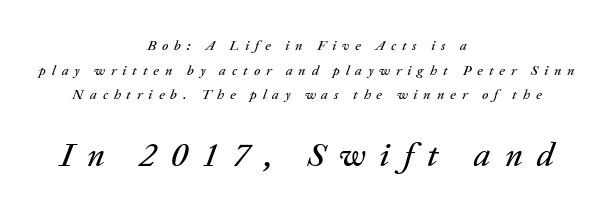
The image shows 34 px text type, italic (leaning right); set centered, line spacing 1.76x, unusually wide letter spacing (+0.42 em), not underlined; the second (bottom) block is 2.43x larger; low stroke contrast and a medium x-height.
